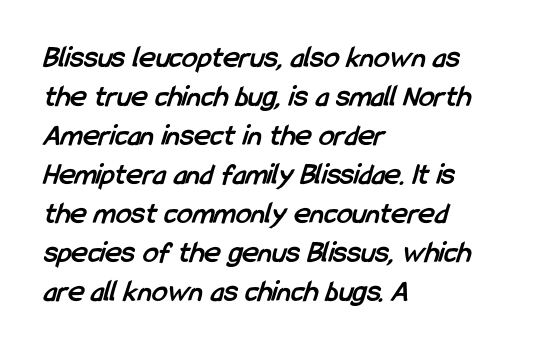
{"serif": "no", "bold": "yes", "weight": "semibold", "width": "condensed", "stroke_contrast": "low", "x_height": "medium", "monospaced": "no", "underline": "no", "align": "left", "line_spacing": "normal", "line_spacing_ratio": 1.26, "letter_spacing": "normal", "letter_spacing_em": 0.0, "glyph_px": 31}
